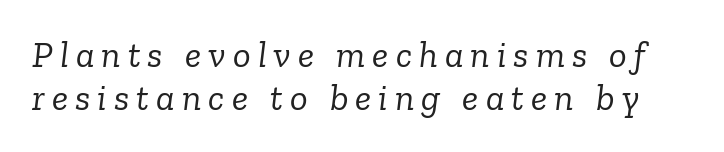
Q: Is the text bold? A: No.
Q: Is the text italic (slanted)? A: Yes, it leans right by about 6 degrees.
Q: Is the typeface a serif or a sans-serif typeface? A: Serif.
Q: Is the text underlined? A: No.
Q: Is the spacing between lines tight, normal or loose? A: Tight.
Q: Width (condensed, normal, or wide)? A: Normal.
Q: Stroke contrast? A: Low.
Q: x-height? A: Medium.
Q: Monospaced? A: No.
